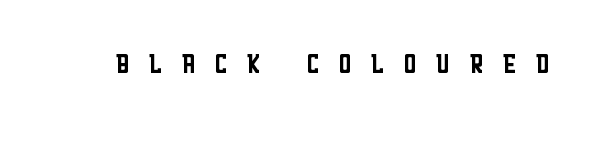
Q: Is the text bold? A: No.
Q: Is the text italic (slanted)? A: No, it is upright.
Q: Is the typeface a serif or a sans-serif typeface? A: Sans-serif.
Q: Is the text underlined? A: No.
Q: Is the spacing between letters normal or unusually wide? A: Unusually wide.
Q: Width (condensed, normal, or wide)? A: Condensed.
Q: Stroke contrast? A: Low.
Q: x-height? A: Large.
Q: Monospaced? A: No.
